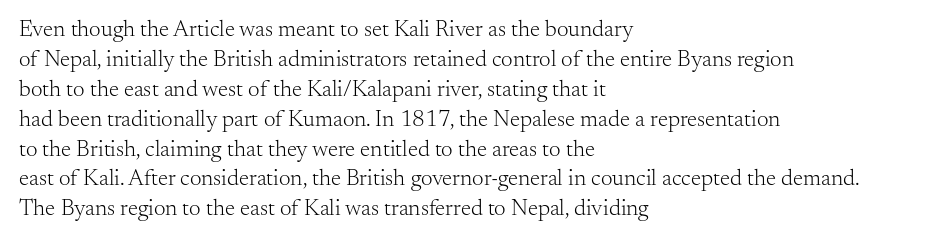
The lines are quadded left. The font sits on the lighter half of the weight spectrum, regular included. Tracking here is standard; glyphs follow each other at the usual distance. Italic? Not at all — the glyphs are vertical. Rule under the text: the space is simply empty.
